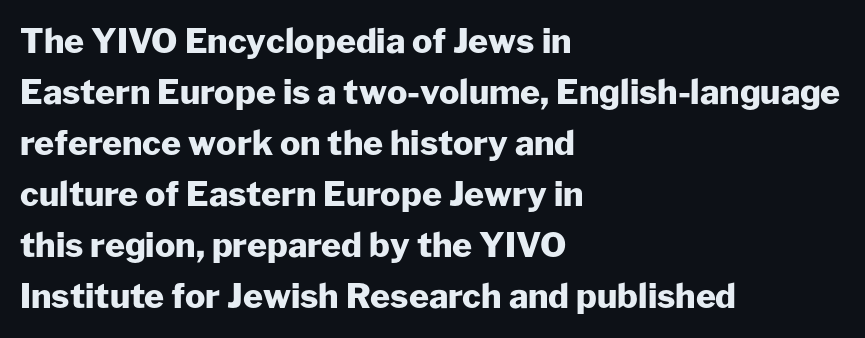
The image shows 34 px heavy sans-serif type, upright; set left-aligned, normal line spacing (1.5x), normal letter spacing, not underlined; low stroke contrast and a medium x-height.
